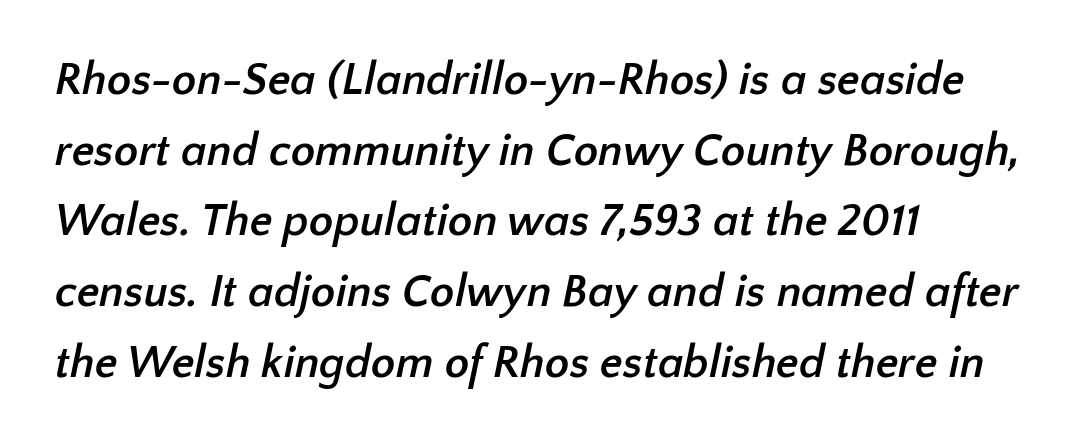
{"serif": "no", "bold": "yes", "weight": "semibold", "width": "normal", "stroke_contrast": "low", "x_height": "medium", "monospaced": "no", "underline": "no", "align": "left", "line_spacing": "normal", "line_spacing_ratio": 1.57, "letter_spacing": "normal", "letter_spacing_em": 0.0, "glyph_px": 45}
